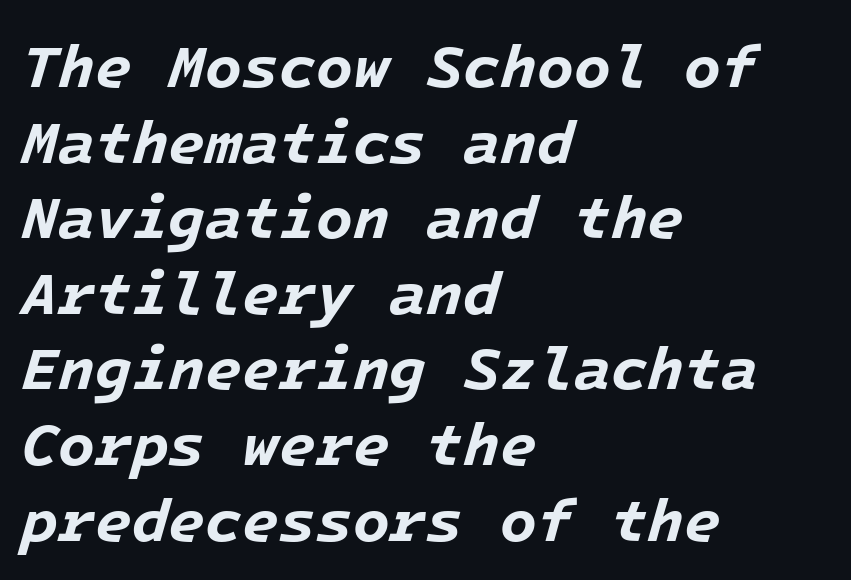
Each word holds together tightly as a unit, with standard inter-letter gaps. Honestly, there is no underline to notice here at all. Rows of type keep a routine distance in the vertical direction. The glyphs look as if they've been sheared to an angle.
